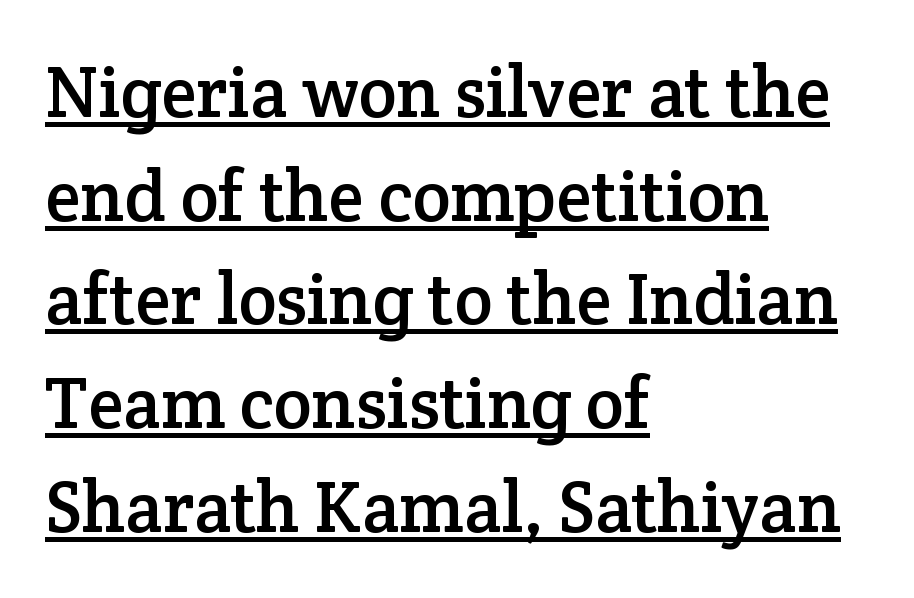
The letters carry serifs — small finishing strokes at the ends of their stems. The vertical gap from one line to the next is medium. The type sits square on the baseline with zero lean. Every word sits above its own underline.
